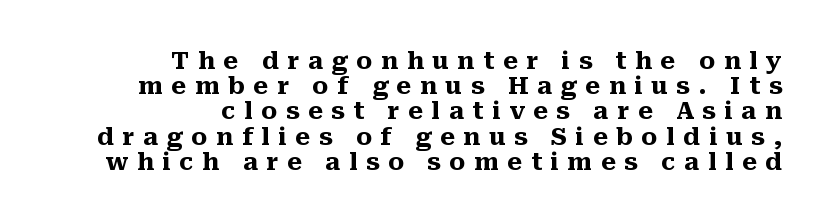
The image shows 24 px bold type, upright; set right-aligned, tight line spacing (1.05x), unusually wide letter spacing (+0.36 em), not underlined.
